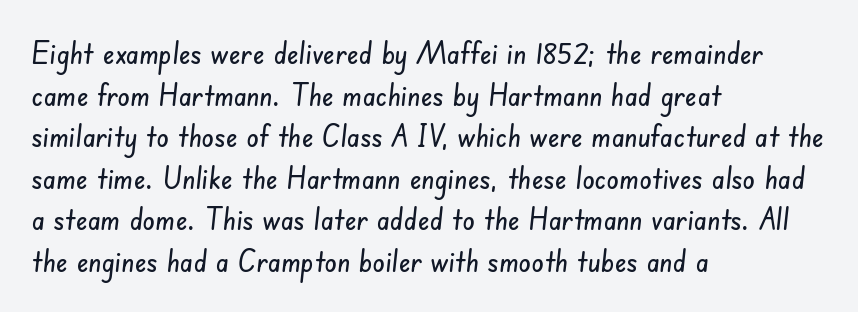
{"serif": "no", "width": "condensed", "stroke_contrast": "low", "x_height": "small", "monospaced": "no", "underline": "no", "align": "left", "line_spacing": "normal", "line_spacing_ratio": 1.34, "letter_spacing": "normal", "letter_spacing_em": 0.0, "glyph_px": 31}
